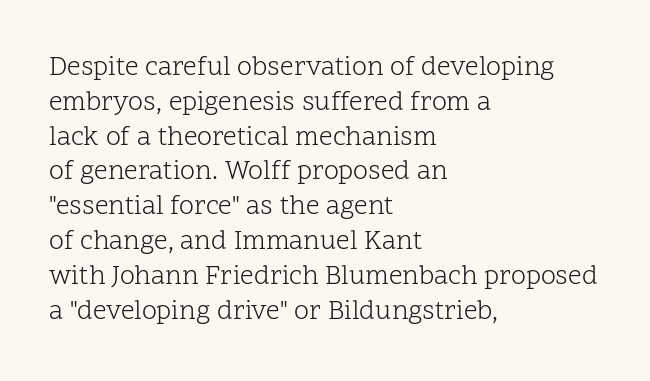
The image shows 27 px text type, upright; set left-aligned, normal line spacing (1.29x), normal letter spacing, not underlined.
